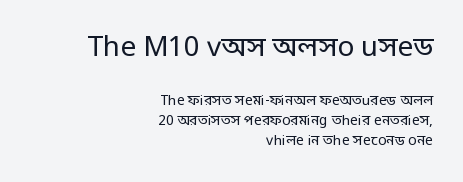
Classification — sans serif. Look at the tracking — it's just the regular setting, nothing added. The rendering uses natural spacing where letterforms have individual widths. Has an underline been added? It has not.
